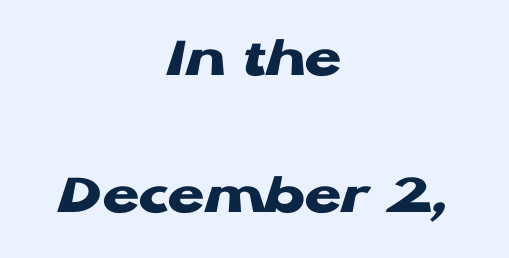
The type is set solid horizontally, with unmodified tracking. Underline: absent. You can tell it's not italic because the verticals are truly vertical. I'd call this a sans setting — the letters go barefoot.
